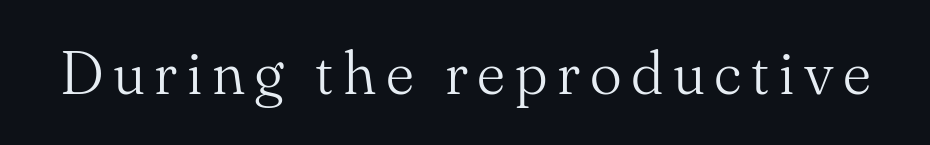
Anything drawn beneath the words? Only blank space. Do the characters align in a grid? No, the font is proportional. Small tapered or slab feet sit at the stroke ends, so this counts as serif. Counters stay open thanks to moderate or lighter strokes. When letters stand straight like this, we call the style roman or upright.
